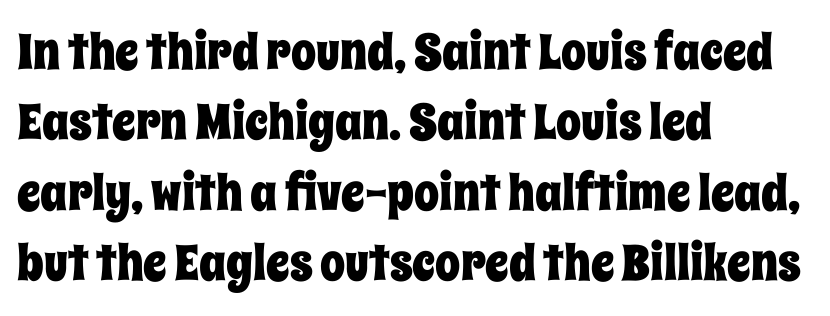
{"italic": "no", "width": "condensed", "stroke_contrast": "low", "x_height": "large", "monospaced": "no", "underline": "no", "align": "left", "line_spacing": "normal", "line_spacing_ratio": 1.41, "letter_spacing": "normal", "letter_spacing_em": 0.0, "glyph_px": 50}
